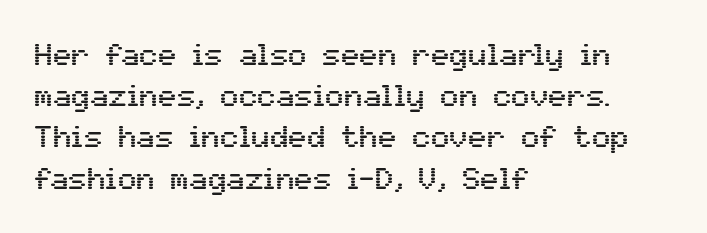
The leading is moderate, giving the passage an even texture. Do the characters align in a grid? No, the font is proportional. The letters carry no serifs — their stems end cleanly without finishing strokes. The lines in this sample share a left origin and differ only in where they stop.
